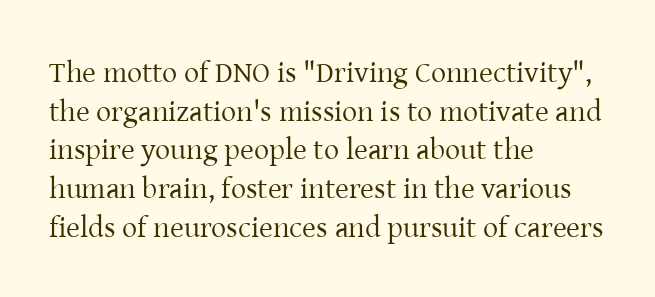
The image shows 30 px regular-weight serif type, upright; set left-aligned, normal line spacing (1.29x), normal letter spacing, not underlined; low stroke contrast and a medium x-height.
